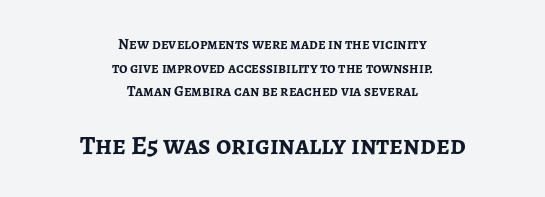
The image shows 27 px bold type, upright; set centered, normal line spacing (1.58x), normal letter spacing, not underlined; the second (bottom) block is 1.8x larger.
